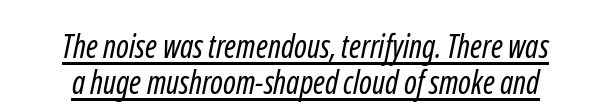
{"serif": "no", "bold": "no", "weight": "regular", "width": "condensed", "stroke_contrast": "low", "x_height": "medium", "monospaced": "no", "underline": "yes", "line_spacing": "tight", "line_spacing_ratio": 1.13, "letter_spacing": "normal", "letter_spacing_em": 0.0, "glyph_px": 32}
